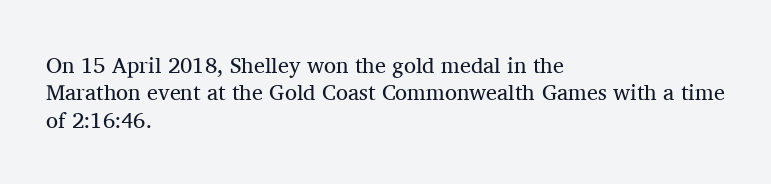
The image shows 22 px text type, upright; set left-aligned, normal line spacing (1.25x), normal letter spacing, not underlined.
